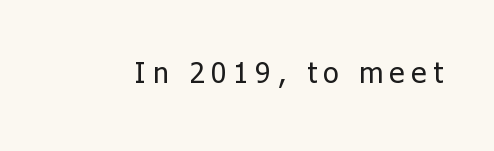
Q: Is the text bold? A: No.
Q: Is the text italic (slanted)? A: No, it is upright.
Q: Is the typeface a serif or a sans-serif typeface? A: Sans-serif.
Q: Is the text underlined? A: No.
Q: Is the spacing between letters normal or unusually wide? A: Unusually wide.
Q: Width (condensed, normal, or wide)? A: Normal.
Q: Stroke contrast? A: Low.
Q: x-height? A: Medium.
Q: Monospaced? A: No.
